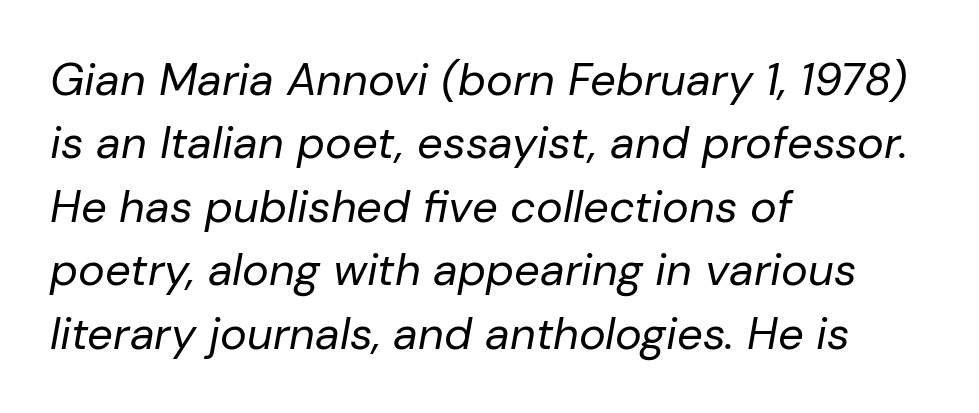
Q: Is the text bold? A: No.
Q: Is the text italic (slanted)? A: Yes, it leans right by about 10 degrees.
Q: Is the text underlined? A: No.
Q: How is the paragraph aligned? A: Left-aligned.
Q: Is the spacing between letters normal or unusually wide? A: Normal.
Q: Is the spacing between lines tight, normal or loose? A: Normal.
Q: Width (condensed, normal, or wide)? A: Normal.
Q: Stroke contrast? A: Low.
Q: x-height? A: Medium.
Q: Monospaced? A: No.
